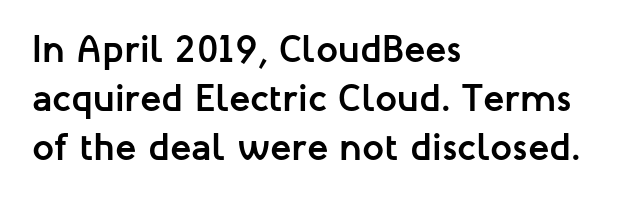
Q: Is the text bold? A: Yes.
Q: Is the text italic (slanted)? A: No, it is upright.
Q: Is the typeface a serif or a sans-serif typeface? A: Sans-serif.
Q: Is the text underlined? A: No.
Q: How is the paragraph aligned? A: Left-aligned.
Q: Is the spacing between letters normal or unusually wide? A: Normal.
Q: Is the spacing between lines tight, normal or loose? A: Normal.
Q: Width (condensed, normal, or wide)? A: Normal.
Q: Stroke contrast? A: Low.
Q: x-height? A: Medium.
Q: Monospaced? A: No.
